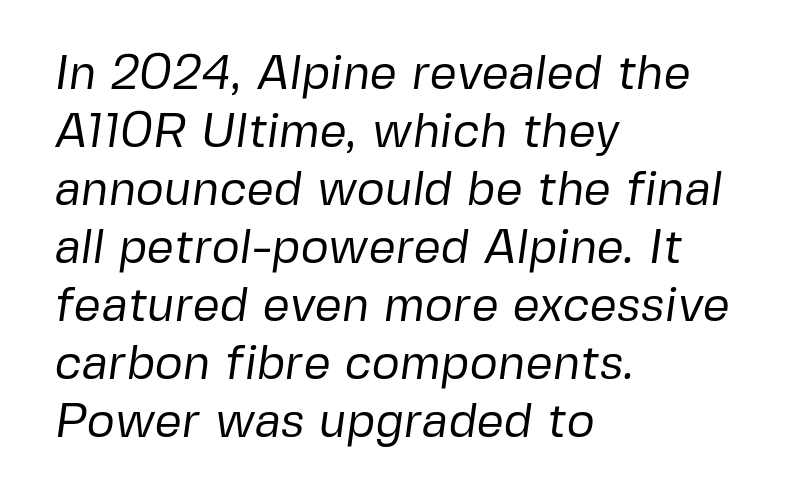
Observe the absence of serifs on each vertical stroke in this sample. No word sits above an underline. Here the designer chose a conventional face with non-uniform glyph widths. Is the type heavy? It reads as light-to-regular instead. Compared with a centered layout, this one pins lines to the left instead.
